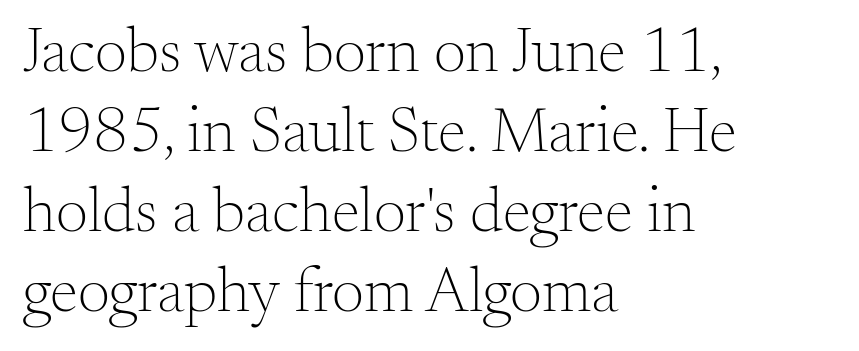
Serifs: yes, visible at the terminals of the letterforms. Honestly, the letter spacing is just normal — you wouldn't notice it. Each letter keeps its own natural width here, so spacing adapts to shape. The foot of each line stays bare and open. The passage is arranged the way most books set body copy — flush left.
